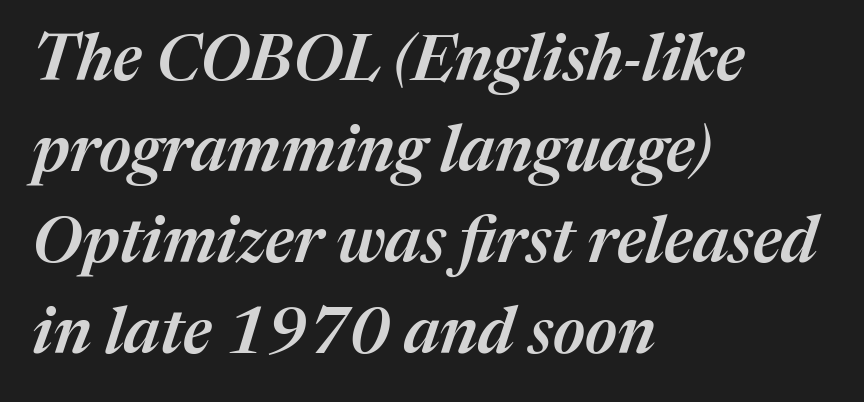
The strip under each line holds only bare page. A semibold gives these letters moderate extra thickness, short of bold. Yep, that's italic — everything's leaning. Each word holds together tightly as a unit, with standard inter-letter gaps. Does the copy run flush right? No — it runs flush left. Do the characters align in a grid? No, the font is proportional.
